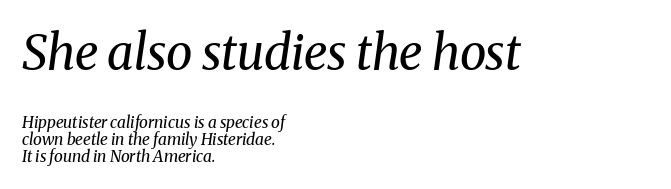
The image shows 48 px regular-weight serif type, italic (leaning right); set left-aligned, tight line spacing (1.07x), normal letter spacing, not underlined; the first (top) block is 3.0x larger; medium stroke contrast and a medium x-height.
